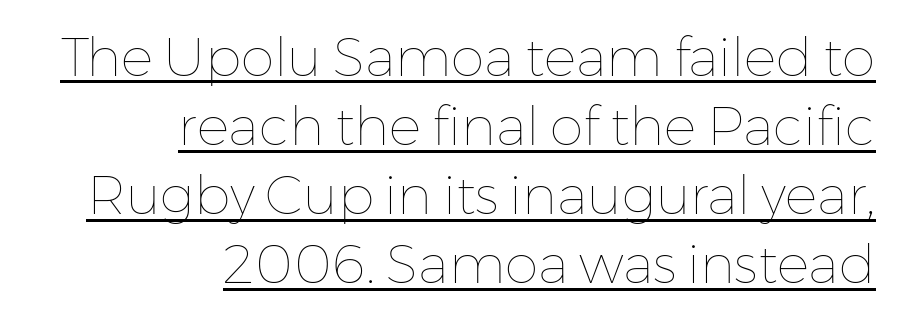
{"italic": "no", "bold": "no", "weight": "thin", "width": "normal", "stroke_contrast": "low", "x_height": "medium", "monospaced": "no", "underline": "yes", "align": "right", "line_spacing": "normal", "line_spacing_ratio": 1.28, "letter_spacing": "normal", "letter_spacing_em": 0.0, "glyph_px": 54}
